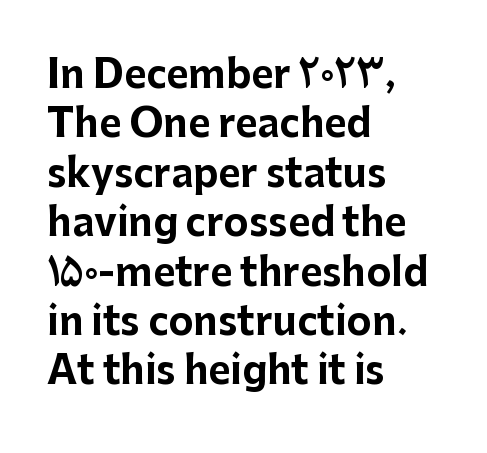
Q: Is the text bold? A: Yes.
Q: Is the text italic (slanted)? A: No, it is upright.
Q: Is the typeface a serif or a sans-serif typeface? A: Sans-serif.
Q: Is the text underlined? A: No.
Q: How is the paragraph aligned? A: Left-aligned.
Q: Is the spacing between letters normal or unusually wide? A: Normal.
Q: Is the spacing between lines tight, normal or loose? A: Normal.
Q: Width (condensed, normal, or wide)? A: Normal.
Q: Stroke contrast? A: Low.
Q: x-height? A: Medium.
Q: Monospaced? A: No.
